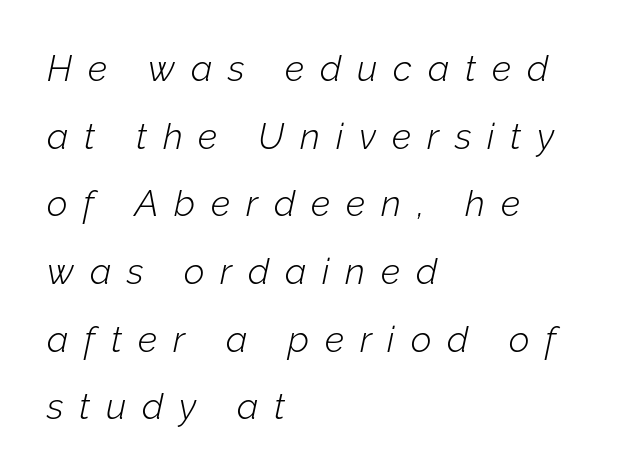
{"italic": "yes", "lean": "right", "slant_degrees": 12, "bold": "no", "weight": "light", "width": "normal", "stroke_contrast": "low", "x_height": "medium", "monospaced": "no", "underline": "no", "align": "left", "line_spacing_ratio": 1.88, "letter_spacing": "wide", "letter_spacing_em": 0.44, "glyph_px": 36}
